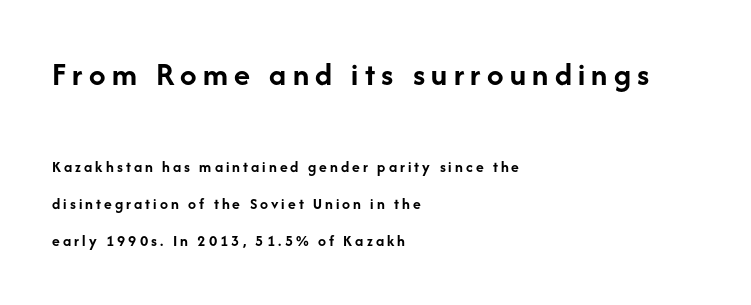
{"serif": "no", "italic": "no", "bold": "yes", "weight": "semibold", "width": "normal", "stroke_contrast": "low", "x_height": "medium", "monospaced": "no", "underline": "no", "align": "left", "line_spacing": "loose", "line_spacing_ratio": 2.34, "larger_block": "first", "size_ratio": 2.06, "glyph_px": 33}
